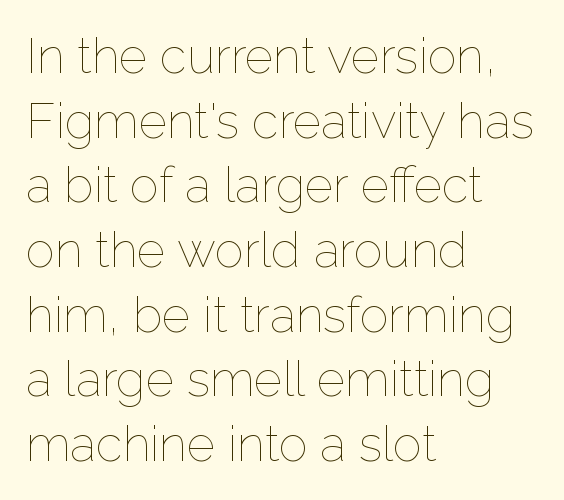
The image shows 49 px thin type, upright; set left-aligned, normal line spacing (1.32x), normal letter spacing, not underlined; low stroke contrast and a medium x-height.
